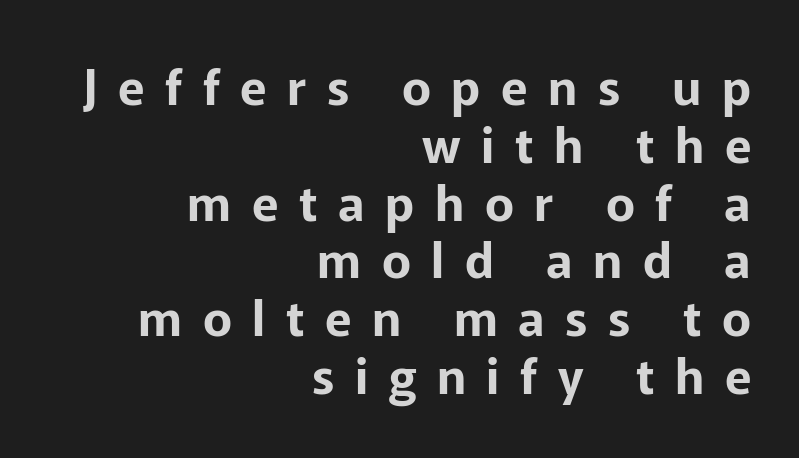
Q: Is the text italic (slanted)? A: No, it is upright.
Q: Is the typeface a serif or a sans-serif typeface? A: Sans-serif.
Q: Is the text underlined? A: No.
Q: How is the paragraph aligned? A: Right-aligned.
Q: Is the spacing between letters normal or unusually wide? A: Unusually wide.
Q: Width (condensed, normal, or wide)? A: Normal.
Q: Stroke contrast? A: Low.
Q: x-height? A: Medium.
Q: Monospaced? A: No.
